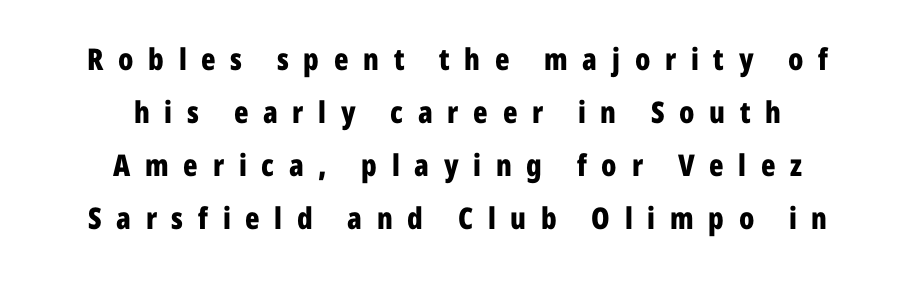
It's the straight-up-and-down kind of type. I'd call this a sans setting — the letters go barefoot. This rendering features lettering with no underline. A typesetter would call this proportional, since set widths differ per character. The characters look thick and weighty, a clear bold.
